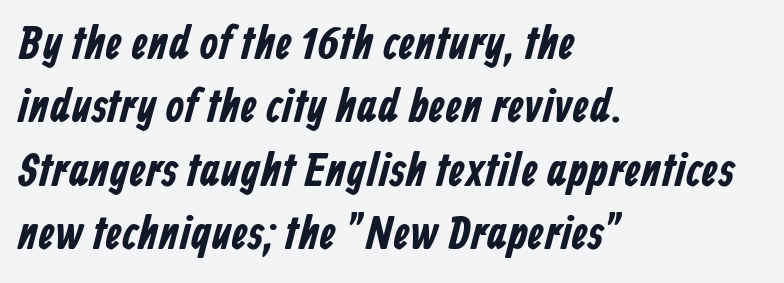
{"serif": "no", "width": "condensed", "stroke_contrast": "low", "x_height": "medium", "monospaced": "no", "underline": "no", "align": "left", "line_spacing": "normal", "line_spacing_ratio": 1.35, "letter_spacing": "normal", "letter_spacing_em": 0.0, "glyph_px": 47}
